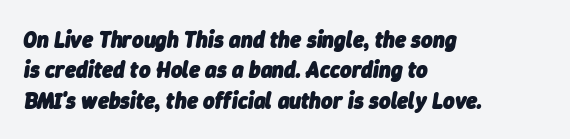
The image shows 22 px bold type, italic (leaning right); set left-aligned, normal line spacing (1.38x), normal letter spacing, not underlined.
